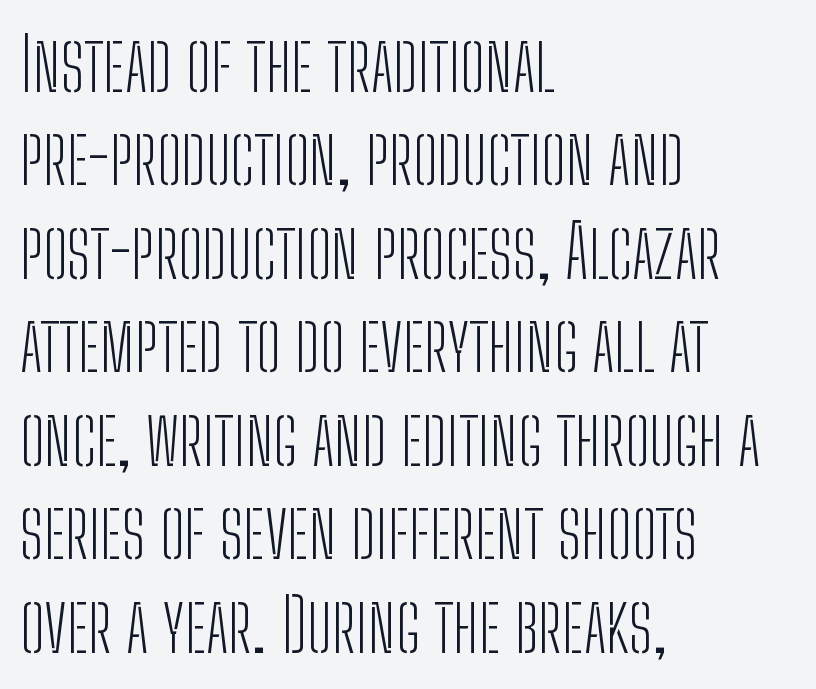
{"serif": "no", "italic": "no", "bold": "no", "weight": "light", "width": "condensed", "stroke_contrast": "low", "x_height": "medium", "monospaced": "no", "underline": "no", "align": "left", "line_spacing": "normal", "line_spacing_ratio": 1.28, "letter_spacing": "normal", "letter_spacing_em": 0.0, "glyph_px": 73}
